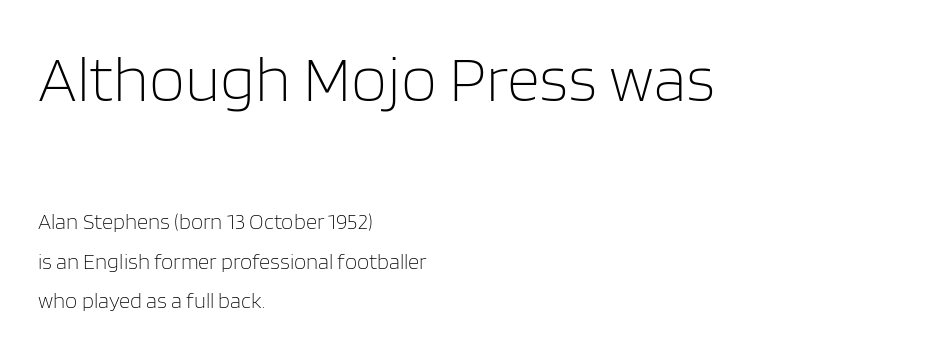
Q: Is the text bold? A: No.
Q: Is the text italic (slanted)? A: No, it is upright.
Q: Is the typeface a serif or a sans-serif typeface? A: Sans-serif.
Q: Is the text underlined? A: No.
Q: How is the paragraph aligned? A: Left-aligned.
Q: Is the spacing between letters normal or unusually wide? A: Normal.
Q: Which block of text is set in a larger size, the first (top) or the second (bottom)? A: The first (top) one.
Q: Width (condensed, normal, or wide)? A: Normal.
Q: Stroke contrast? A: Low.
Q: x-height? A: Large.
Q: Monospaced? A: No.
